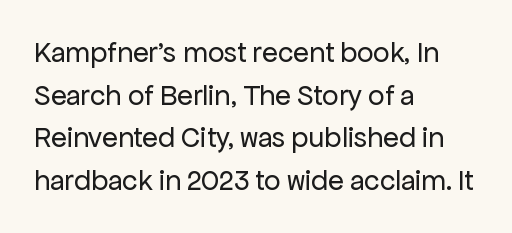
{"serif": "no", "italic": "no", "bold": "no", "weight": "regular", "width": "normal", "stroke_contrast": "low", "x_height": "medium", "monospaced": "no", "underline": "no", "align": "left", "line_spacing": "normal", "line_spacing_ratio": 1.47, "letter_spacing": "normal", "letter_spacing_em": 0.0, "glyph_px": 29}
